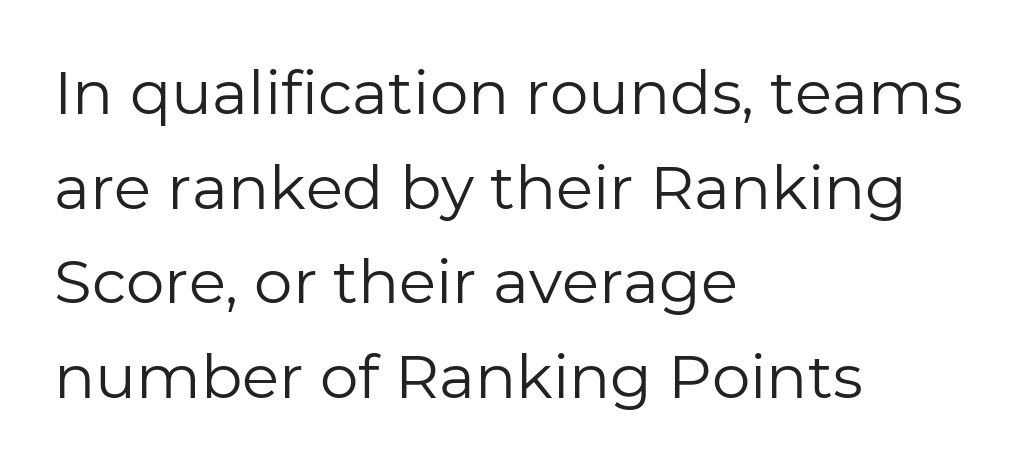
The image shows 61 px regular-weight sans-serif type, upright; set left-aligned, normal line spacing (1.55x), normal letter spacing, not underlined; low stroke contrast and a medium x-height.
